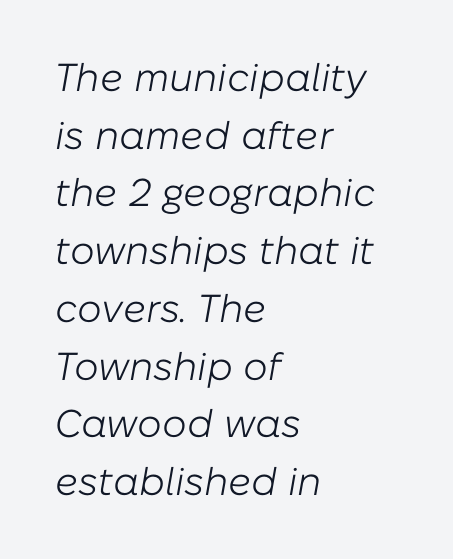
Layout note: lines flush left. An italicized treatment has been applied to the whole sample. The passage shown has conventional tracking throughout. This sample has the flowing, uneven cadence of proportional lettering. Type without underlining.
